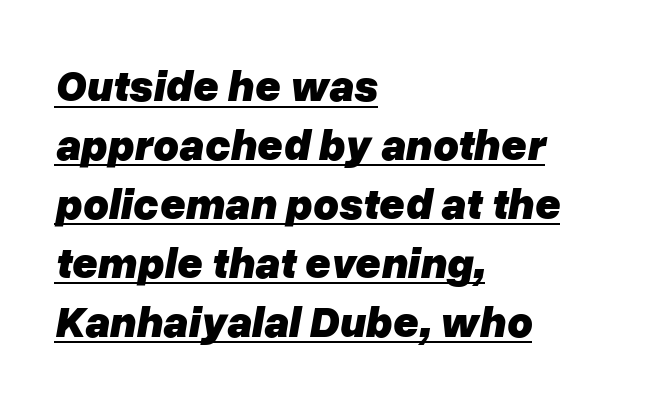
{"italic": "yes", "lean": "right", "slant_degrees": 10, "bold": "yes", "weight": "heavy", "width": "normal", "stroke_contrast": "low", "x_height": "medium", "monospaced": "no", "underline": "yes", "align": "left", "line_spacing": "normal", "line_spacing_ratio": 1.34, "letter_spacing": "normal", "letter_spacing_em": 0.0, "glyph_px": 44}
